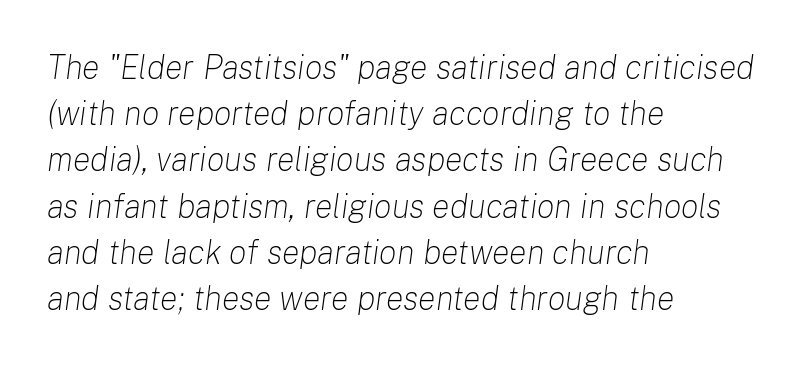
Q: Is the text bold? A: No.
Q: Is the text italic (slanted)? A: Yes, it leans right by about 8 degrees.
Q: Is the text underlined? A: No.
Q: How is the paragraph aligned? A: Left-aligned.
Q: Is the spacing between letters normal or unusually wide? A: Normal.
Q: Is the spacing between lines tight, normal or loose? A: Normal.
Q: Width (condensed, normal, or wide)? A: Normal.
Q: Stroke contrast? A: Low.
Q: x-height? A: Medium.
Q: Monospaced? A: No.
